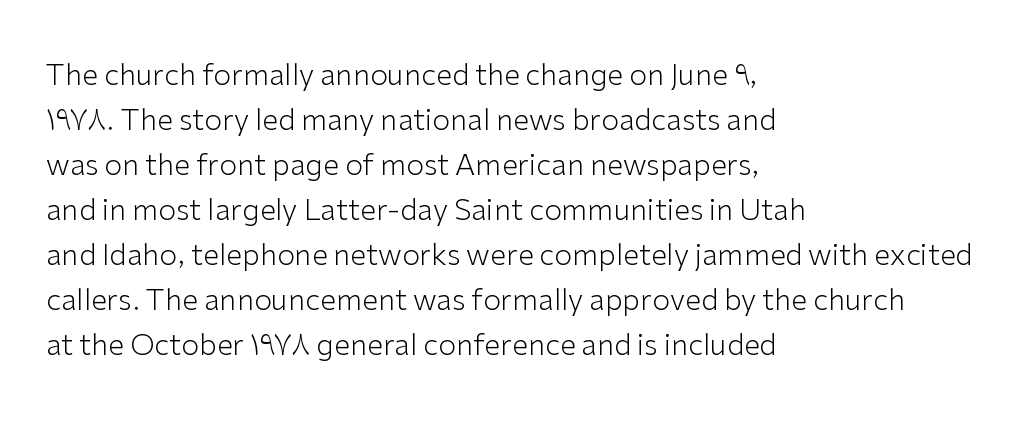
Stroke thickness stays within the range of a standard reading face or lighter. Clear beneath every line of the passage. A normal amount of white space separates one row of letters from the next. Horizontally, the lines are justified to the leading edge only.
